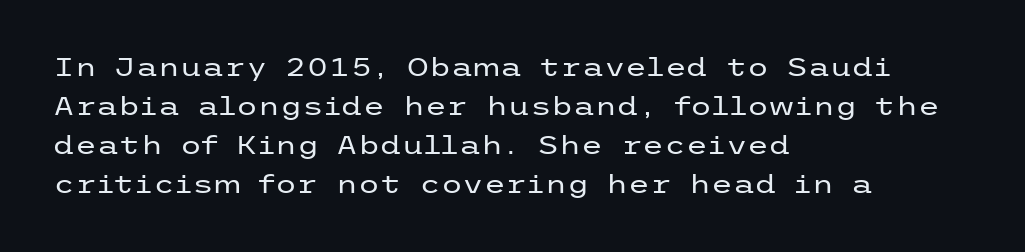
Q: Is the text bold? A: No.
Q: Is the text italic (slanted)? A: No, it is upright.
Q: Is the text underlined? A: No.
Q: How is the paragraph aligned? A: Left-aligned.
Q: Is the spacing between letters normal or unusually wide? A: Normal.
Q: Is the spacing between lines tight, normal or loose? A: Normal.
